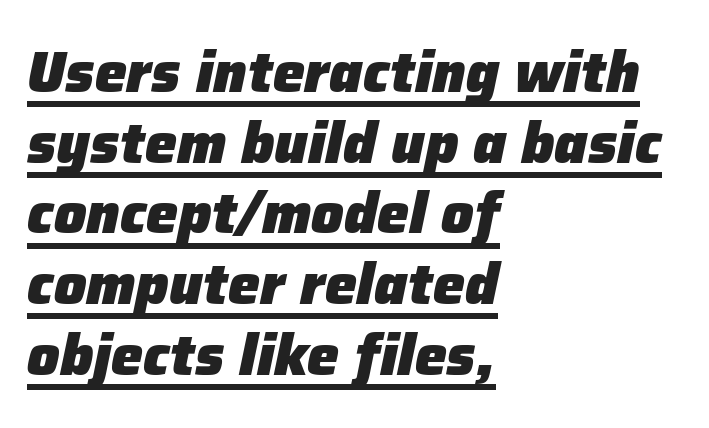
Somebody hit Ctrl+U on this one — the words are underlined. It's the slanting kind of type. Set as a true bold cut, around the 700 mark. Notice how the passage keeps a crisp vertical edge on the left only.
